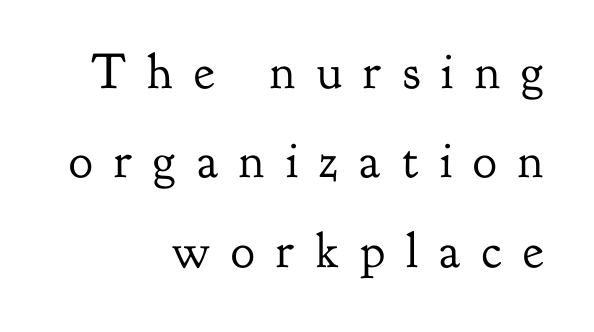
{"serif": "yes", "italic": "no", "bold": "no", "weight": "regular", "width": "normal", "stroke_contrast": "low", "x_height": "small", "monospaced": "no", "underline": "no", "align": "right", "line_spacing_ratio": 1.79, "letter_spacing": "wide", "letter_spacing_em": 0.43, "glyph_px": 50}
